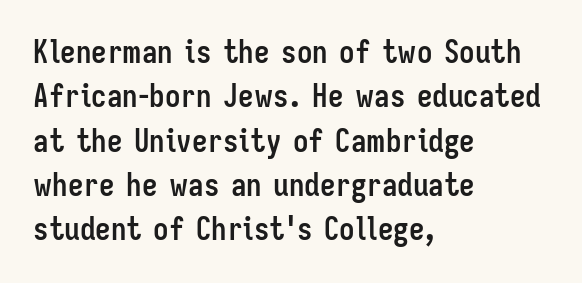
This sample has the flowing, uneven cadence of proportional lettering. The gaps between neighbouring characters are ordinary and unremarkable. No feet cap the strokes, marking this as sans-serif type. The paragraph has a hard left edge and a soft right edge. Emphasis by weight is at full strength: bold.
